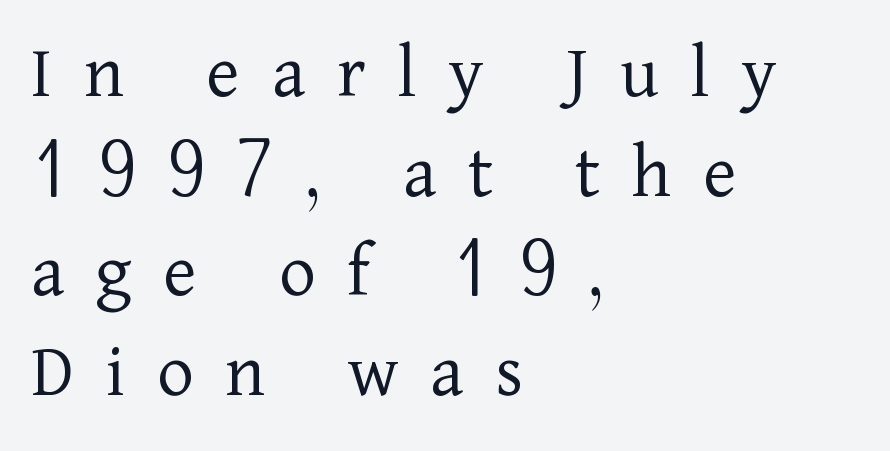
Q: Is the text bold? A: No.
Q: Is the text italic (slanted)? A: No, it is upright.
Q: Is the typeface a serif or a sans-serif typeface? A: Serif.
Q: Is the text underlined? A: No.
Q: How is the paragraph aligned? A: Left-aligned.
Q: Is the spacing between letters normal or unusually wide? A: Unusually wide.
Q: Is the spacing between lines tight, normal or loose? A: Normal.
Q: Width (condensed, normal, or wide)? A: Normal.
Q: Stroke contrast? A: Low.
Q: x-height? A: Medium.
Q: Monospaced? A: No.
